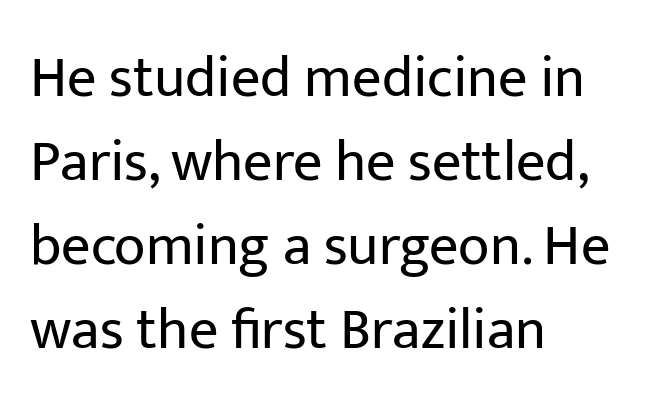
The cut favours lightness, reaching ordinary text weight at its darkest. Layout note: lines flush left. The type sits square on the baseline with zero lean. Varying glyph widths throughout — classic text-font behaviour. Bare-footed words on every line.
